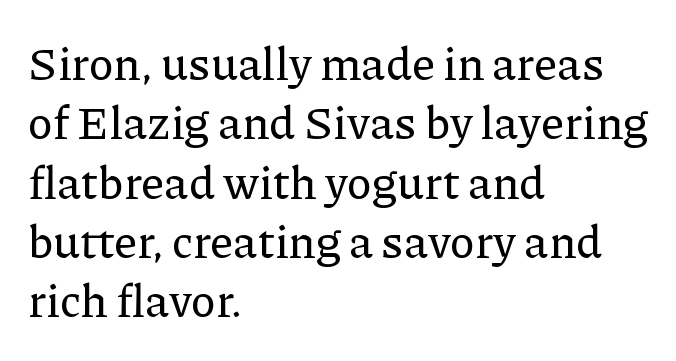
Q: Is the text italic (slanted)? A: No, it is upright.
Q: Is the typeface a serif or a sans-serif typeface? A: Serif.
Q: Is the text underlined? A: No.
Q: How is the paragraph aligned? A: Left-aligned.
Q: Is the spacing between letters normal or unusually wide? A: Normal.
Q: Is the spacing between lines tight, normal or loose? A: Normal.
Q: Width (condensed, normal, or wide)? A: Normal.
Q: Stroke contrast? A: Low.
Q: x-height? A: Medium.
Q: Monospaced? A: No.
